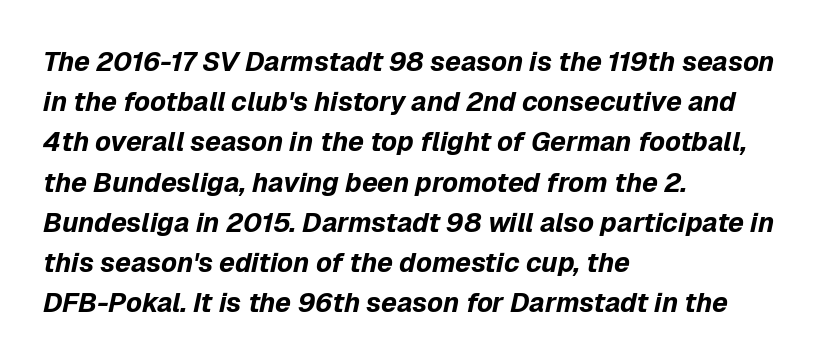
The image shows 27 px bold type, italic (leaning right); set left-aligned, normal line spacing (1.49x), normal letter spacing, not underlined.
